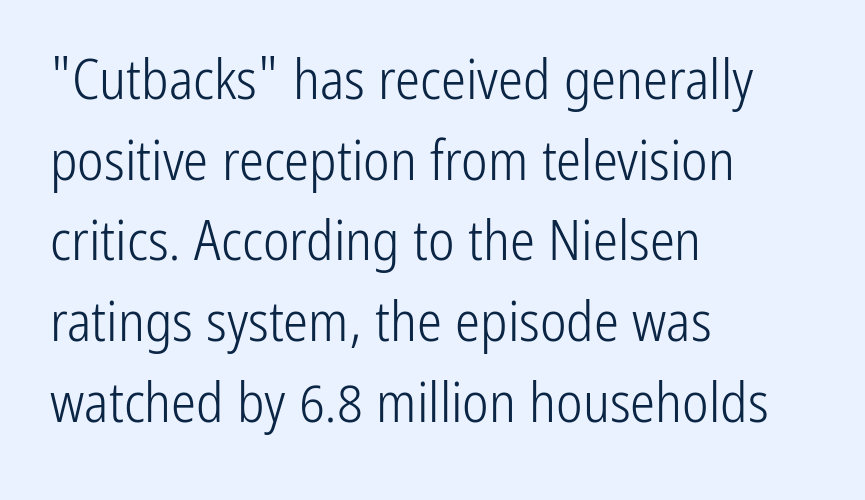
These glyphs show unthickened strokes, regular width or finer. Each letter keeps its own natural width here, so spacing adapts to shape. Nobody drew a line under any word here. The designer went with a sans here, leaving each stem footless.
